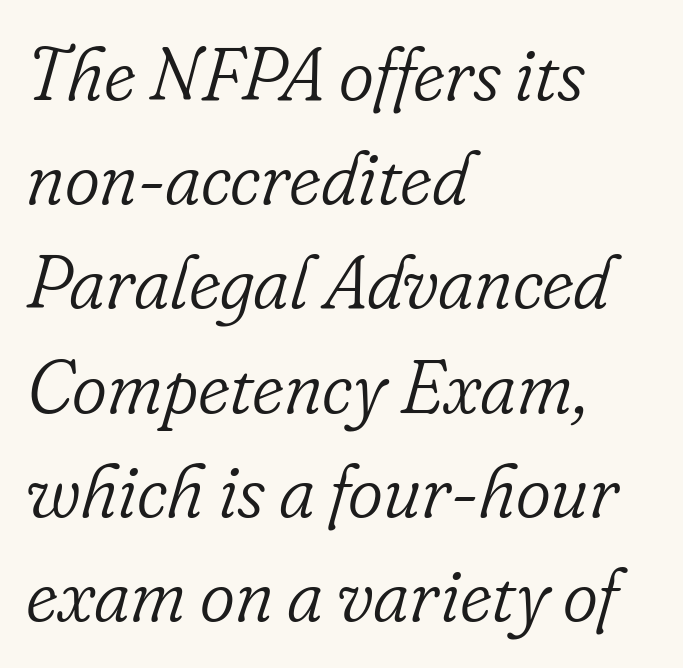
{"serif": "yes", "italic": "yes", "lean": "right", "slant_degrees": 16, "bold": "no", "weight": "light", "width": "normal", "stroke_contrast": "low", "x_height": "small", "monospaced": "no", "underline": "no", "align": "left", "line_spacing": "normal", "line_spacing_ratio": 1.39, "letter_spacing": "normal", "letter_spacing_em": 0.0, "glyph_px": 75}
